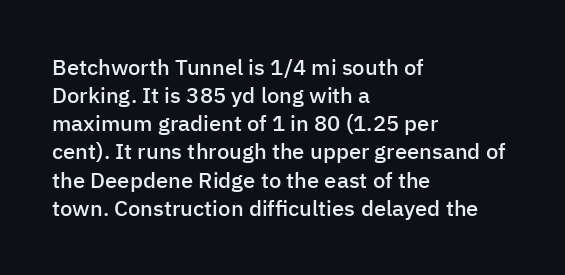
The image shows 22 px text type, upright; set left-aligned, normal line spacing (1.28x), normal letter spacing, not underlined.
